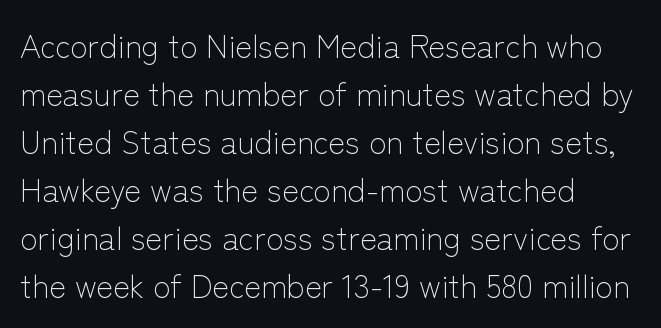
The image shows 32 px light sans-serif type, upright; set left-aligned, normal line spacing (1.5x), normal letter spacing, not underlined; low stroke contrast and a medium x-height.
